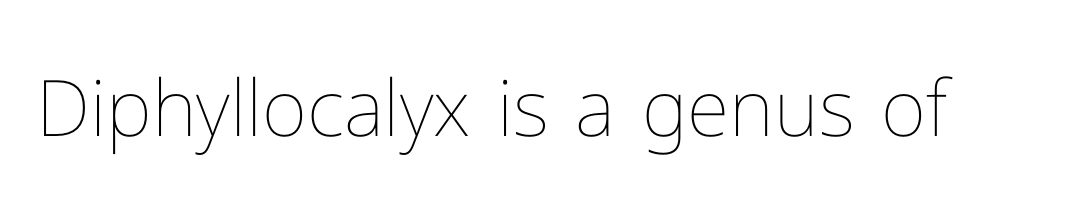
Q: Is the text bold? A: No.
Q: Is the text italic (slanted)? A: No, it is upright.
Q: Is the text underlined? A: No.
Q: Is the spacing between letters normal or unusually wide? A: Normal.
Q: Width (condensed, normal, or wide)? A: Normal.
Q: Stroke contrast? A: Low.
Q: x-height? A: Medium.
Q: Monospaced? A: No.
